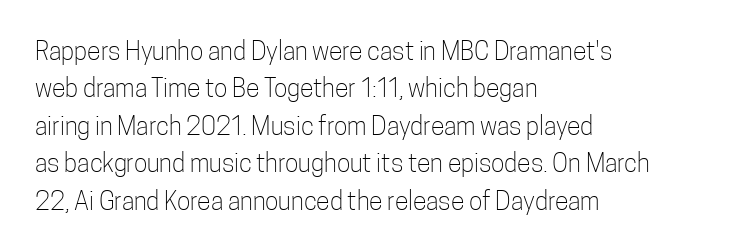
{"italic": "no", "bold": "no", "underline": "no", "align": "left", "line_spacing": "normal", "line_spacing_ratio": 1.5, "letter_spacing": "normal", "letter_spacing_em": 0.0, "glyph_px": 25}
